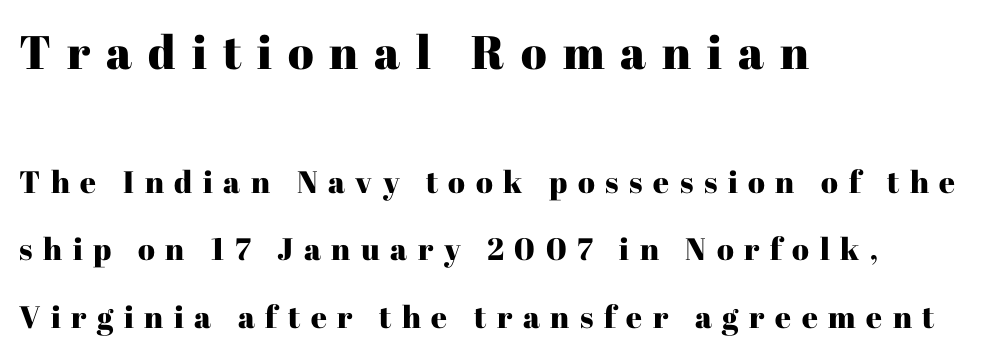
{"serif": "yes", "italic": "no", "width": "normal", "stroke_contrast": "high", "x_height": "medium", "monospaced": "no", "underline": "no", "align": "left", "line_spacing": "loose", "line_spacing_ratio": 2.19, "letter_spacing": "wide", "letter_spacing_em": 0.34, "larger_block": "first", "size_ratio": 1.52, "glyph_px": 47}
